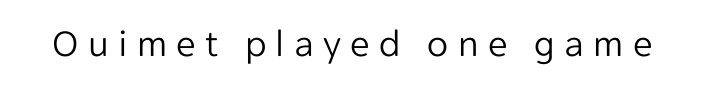
The image shows 39 px light sans-serif type, upright; set unusually wide letter spacing (+0.24 em), not underlined; low stroke contrast and a medium x-height.
